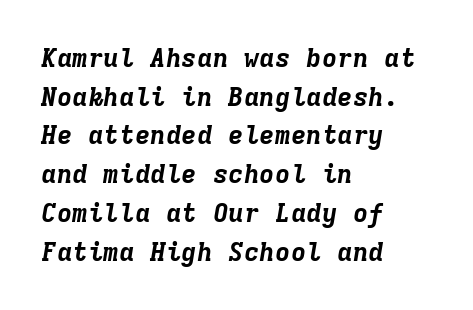
The lines in this sample share a left origin and differ only in where they stop. One glance says typical: line gaps are just what's usual. The words here are not underlined. Is the letter spacing exaggerated? No — it looks like the ordinary default. Characters are canted at an angle relative to the baseline's perpendicular. Strokes here are thick enough to call this a true bold.
